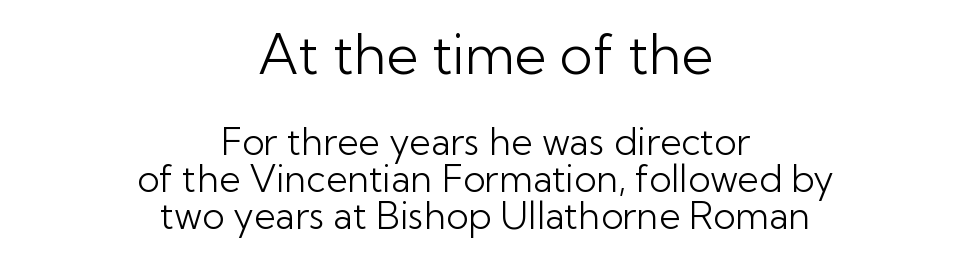
{"serif": "no", "italic": "no", "bold": "no", "weight": "light", "width": "normal", "stroke_contrast": "low", "x_height": "medium", "monospaced": "no", "underline": "no", "align": "center", "line_spacing": "tight", "line_spacing_ratio": 1.0, "letter_spacing": "normal", "letter_spacing_em": 0.0, "larger_block": "first", "size_ratio": 1.49, "glyph_px": 55}
